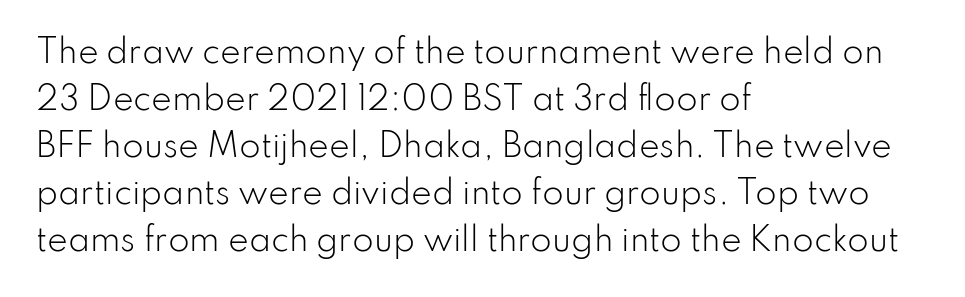
The image shows 31 px light sans-serif type, upright; set left-aligned, normal line spacing (1.52x), normal letter spacing, not underlined; low stroke contrast and a small x-height.
